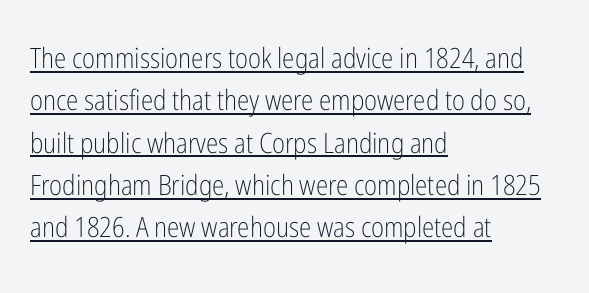
Q: Is the text bold? A: No.
Q: Is the text italic (slanted)? A: No, it is upright.
Q: Is the typeface a serif or a sans-serif typeface? A: Sans-serif.
Q: Is the text underlined? A: Yes.
Q: How is the paragraph aligned? A: Left-aligned.
Q: Is the spacing between letters normal or unusually wide? A: Normal.
Q: Is the spacing between lines tight, normal or loose? A: Normal.
Q: Width (condensed, normal, or wide)? A: Condensed.
Q: Stroke contrast? A: Low.
Q: x-height? A: Medium.
Q: Monospaced? A: No.
